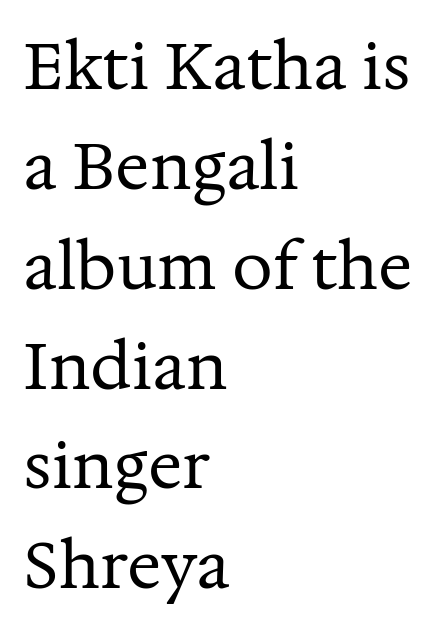
Q: Is the text bold? A: No.
Q: Is the text italic (slanted)? A: No, it is upright.
Q: Is the typeface a serif or a sans-serif typeface? A: Serif.
Q: Is the text underlined? A: No.
Q: How is the paragraph aligned? A: Left-aligned.
Q: Is the spacing between letters normal or unusually wide? A: Normal.
Q: Is the spacing between lines tight, normal or loose? A: Normal.
Q: Width (condensed, normal, or wide)? A: Normal.
Q: Stroke contrast? A: Medium.
Q: x-height? A: Medium.
Q: Monospaced? A: No.
